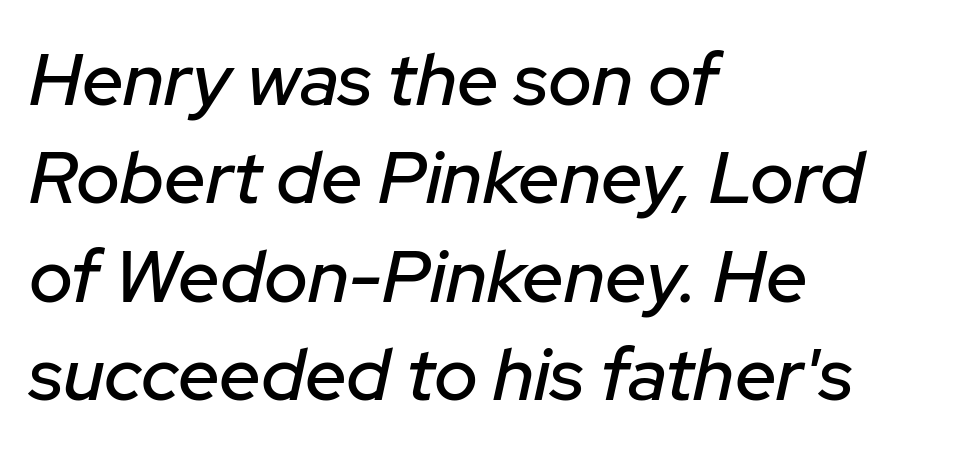
The image shows 74 px text type, italic (leaning right); set left-aligned, normal line spacing (1.33x), normal letter spacing, not underlined; low stroke contrast and a medium x-height.
